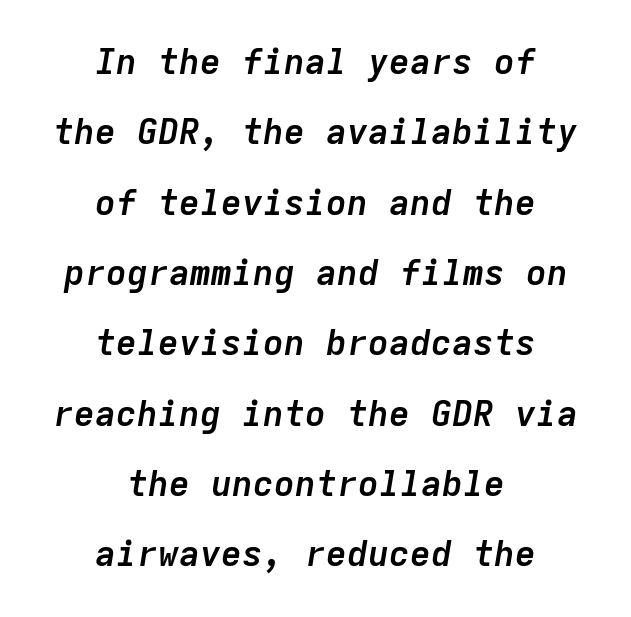
Q: Is the text bold? A: Yes.
Q: Is the text italic (slanted)? A: Yes, it leans right by about 9 degrees.
Q: Is the text underlined? A: No.
Q: How is the paragraph aligned? A: Centered.
Q: Is the spacing between letters normal or unusually wide? A: Normal.
Q: Is the spacing between lines tight, normal or loose? A: Loose.
Q: Width (condensed, normal, or wide)? A: Normal.
Q: Stroke contrast? A: Low.
Q: x-height? A: Medium.
Q: Monospaced? A: Yes.
